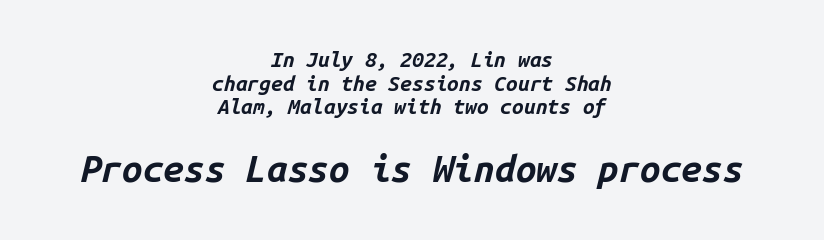
The paragraph has two soft edges and a firm central axis. Honestly, the rows look squashed on top of each other. If you drew a line through each stem, it would be angled. The rendering uses typewriter-style spacing with identical character cells. What weight is shown? A full bold with thick strokes. Bigger letters appear in the bottom chunk; the top chunk is reduced.
